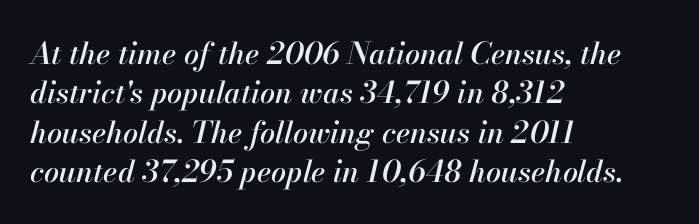
Summary of vertical rhythm: regular, with standard interline spacing. Bare-footed words on every line. Casual observation: everything's shoved over to the left. The letters advance in unequal steps, a hallmark of proportional type.
